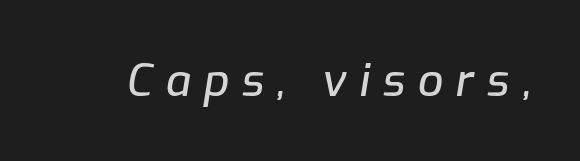
{"italic": "yes", "lean": "right", "slant_degrees": 9, "width": "normal", "stroke_contrast": "low", "x_height": "medium", "monospaced": "no", "underline": "no", "letter_spacing": "wide", "letter_spacing_em": 0.28, "glyph_px": 45}
